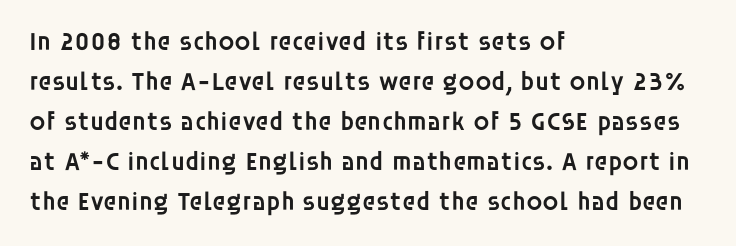
{"italic": "no", "bold": "semi", "underline": "no", "align": "left", "line_spacing": "normal", "line_spacing_ratio": 1.54, "letter_spacing": "normal", "letter_spacing_em": 0.0, "glyph_px": 26}
